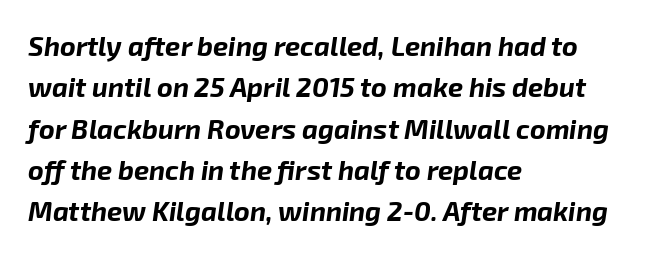
The image shows 27 px bold type, italic (leaning right); set left-aligned, normal line spacing (1.53x), normal letter spacing, not underlined.
